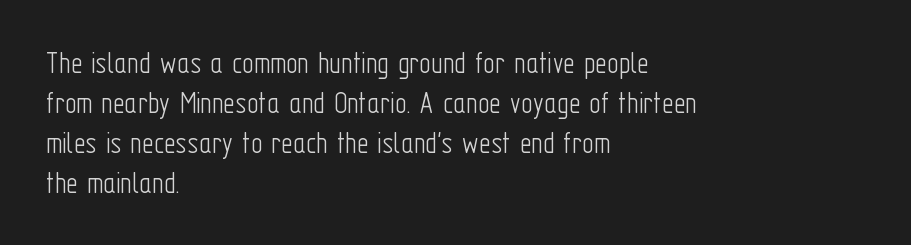
Q: Is the text bold? A: No.
Q: Is the text italic (slanted)? A: No, it is upright.
Q: Is the typeface a serif or a sans-serif typeface? A: Sans-serif.
Q: Is the text underlined? A: No.
Q: How is the paragraph aligned? A: Left-aligned.
Q: Is the spacing between letters normal or unusually wide? A: Normal.
Q: Is the spacing between lines tight, normal or loose? A: Normal.
Q: Width (condensed, normal, or wide)? A: Condensed.
Q: Stroke contrast? A: Low.
Q: x-height? A: Medium.
Q: Monospaced? A: No.
